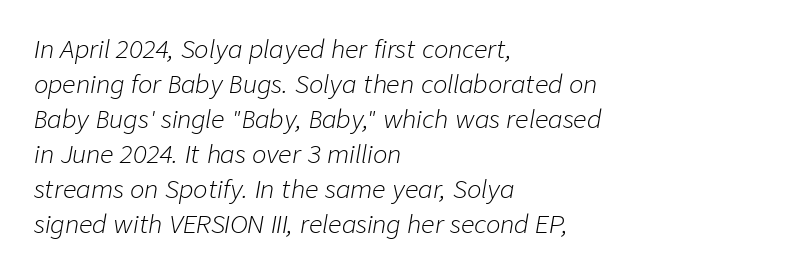
You could call the tracking neutral — neither tight nor loose. Does the lettering tilt? It does — this is italic. Stroke mass is kept to a normal reading level or below. The designer left line spacing at the default. Casual observation: everything's shoved over to the left. Each row of text sits above clean, open space.
